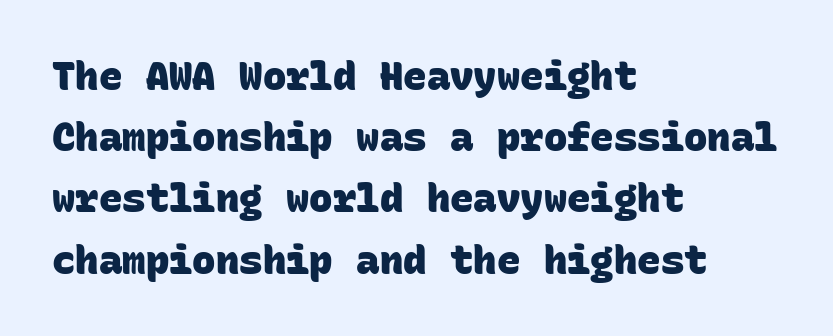
{"serif": "no", "bold": "yes", "weight": "heavy", "width": "normal", "stroke_contrast": "low", "x_height": "large", "monospaced": "yes", "underline": "no", "align": "left", "line_spacing": "normal", "line_spacing_ratio": 1.57, "letter_spacing": "normal", "letter_spacing_em": 0.0, "glyph_px": 39}
